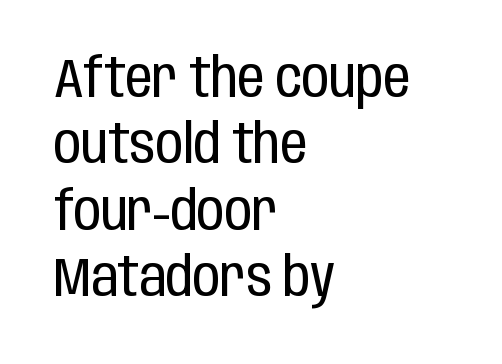
{"serif": "no", "italic": "no", "bold": "no", "weight": "regular", "width": "condensed", "stroke_contrast": "low", "x_height": "large", "monospaced": "no", "underline": "no", "align": "left", "line_spacing_ratio": 1.23, "letter_spacing": "normal", "letter_spacing_em": 0.0, "glyph_px": 54}
